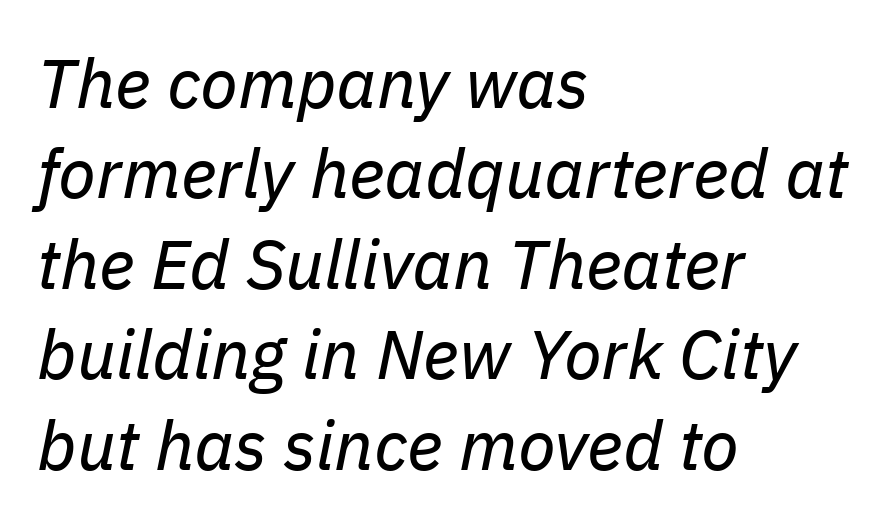
The image shows 69 px regular-weight type, italic (leaning right); set left-aligned, normal line spacing (1.31x), normal letter spacing, not underlined; low stroke contrast and a medium x-height.
